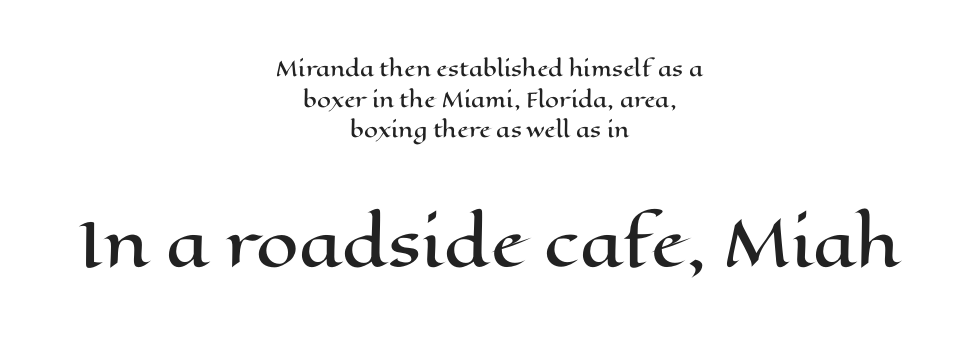
The image shows 61 px wide type, upright; set centered, normal line spacing (1.53x), normal letter spacing, not underlined; the second (bottom) block is 3.05x larger; high stroke contrast and a medium x-height.
